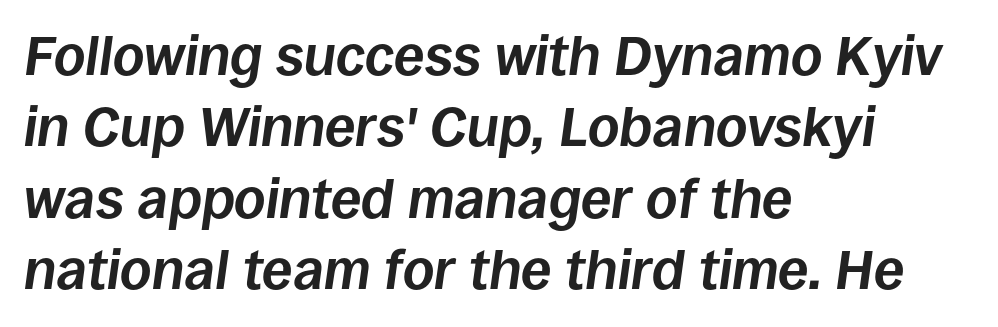
Q: Is the text bold? A: Yes.
Q: Is the text italic (slanted)? A: Yes, it leans right by about 8 degrees.
Q: Is the text underlined? A: No.
Q: How is the paragraph aligned? A: Left-aligned.
Q: Is the spacing between letters normal or unusually wide? A: Normal.
Q: Is the spacing between lines tight, normal or loose? A: Normal.
Q: Width (condensed, normal, or wide)? A: Normal.
Q: Stroke contrast? A: Low.
Q: x-height? A: Large.
Q: Monospaced? A: No.
